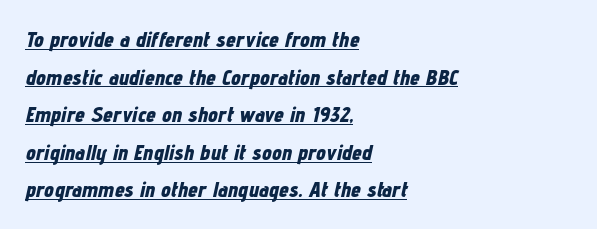
Q: Is the text bold? A: Yes.
Q: Is the text italic (slanted)? A: Yes, it leans right by about 12 degrees.
Q: Is the text underlined? A: Yes.
Q: How is the paragraph aligned? A: Left-aligned.
Q: Is the spacing between letters normal or unusually wide? A: Normal.
